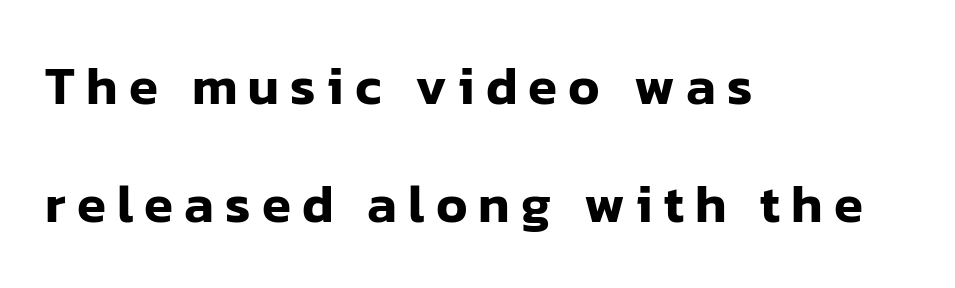
The typesetter chose a ragged-right arrangement here. A bare baseline throughout the passage. The face used here is proportionally spaced, like ordinary book or web type. The line-height multiplier appears high, well above default. Font category for this specimen: sans-serif. Letter spacing: wide.
